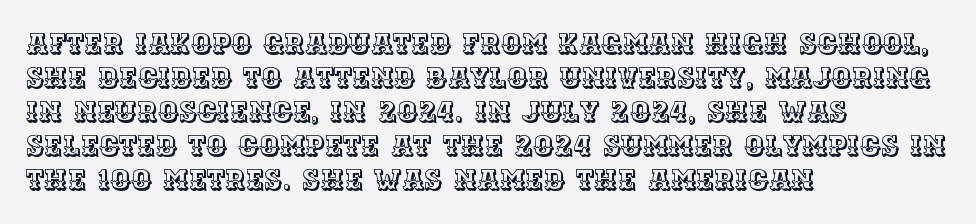
The image shows 28 px text type, upright; set left-aligned, line spacing 1.21x, normal letter spacing, not underlined; a large x-height.
